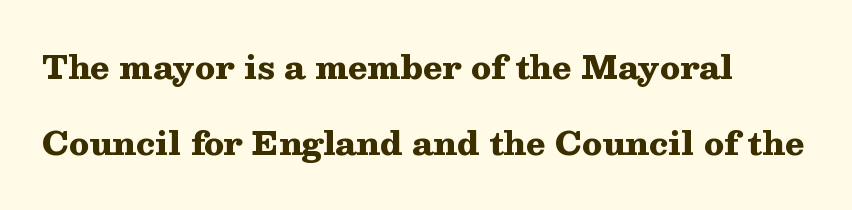
Every stem runs plumb, perpendicular to the baseline. The ragged edge is on the right, which tells us the setting is flush left. These lines are rendered in a variable-pitch font. Each new line begins a long way beneath the previous one. Check the space under the baseline: it is left empty.
